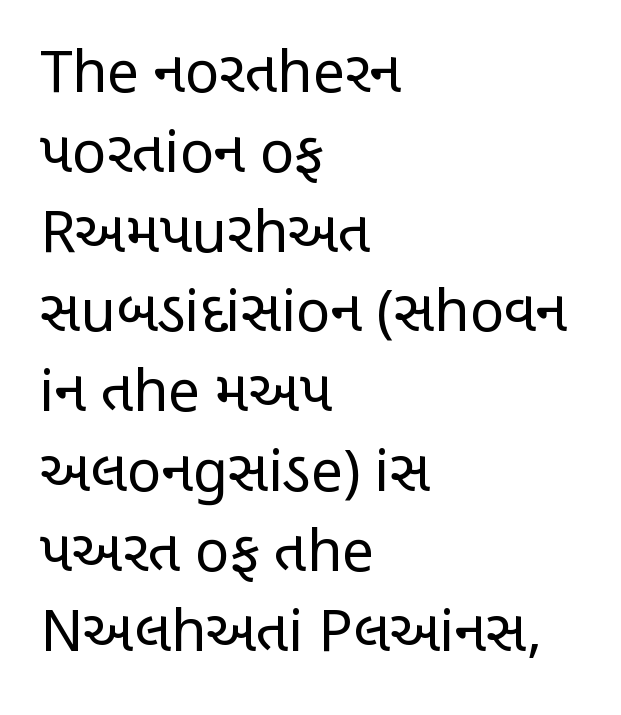
The image shows 57 px regular-weight, condensed sans-serif type, upright; set left-aligned, normal line spacing (1.4x), normal letter spacing, not underlined; low stroke contrast and a large x-height.
